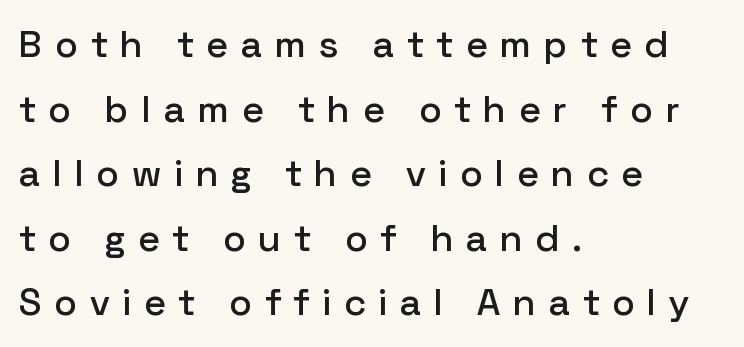
{"serif": "no", "italic": "no", "width": "normal", "stroke_contrast": "low", "x_height": "medium", "monospaced": "no", "underline": "no", "align": "left", "line_spacing": "normal", "line_spacing_ratio": 1.7, "letter_spacing": "wide", "letter_spacing_em": 0.34, "glyph_px": 38}
